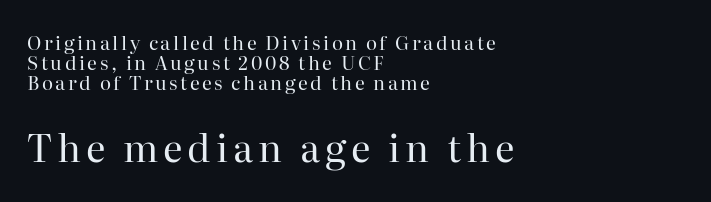
Q: Is the text bold? A: No.
Q: Is the text italic (slanted)? A: No, it is upright.
Q: Is the typeface a serif or a sans-serif typeface? A: Serif.
Q: Is the text underlined? A: No.
Q: How is the paragraph aligned? A: Left-aligned.
Q: Is the spacing between lines tight, normal or loose? A: Tight.
Q: Which block of text is set in a larger size, the first (top) or the second (bottom)? A: The second (bottom) one.
Q: Width (condensed, normal, or wide)? A: Normal.
Q: Stroke contrast? A: High.
Q: x-height? A: Medium.
Q: Monospaced? A: No.
